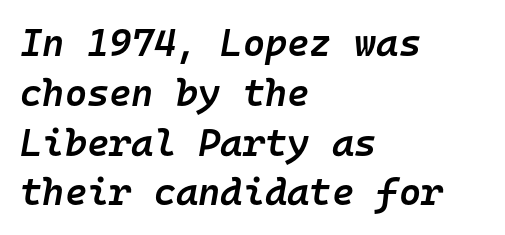
Q: Is the text bold? A: Semi-bold.
Q: Is the text italic (slanted)? A: Yes, it leans right by about 10 degrees.
Q: Is the text underlined? A: No.
Q: How is the paragraph aligned? A: Left-aligned.
Q: Is the spacing between letters normal or unusually wide? A: Normal.
Q: Is the spacing between lines tight, normal or loose? A: Normal.
Q: Width (condensed, normal, or wide)? A: Normal.
Q: Stroke contrast? A: Low.
Q: x-height? A: Medium.
Q: Monospaced? A: Yes.
